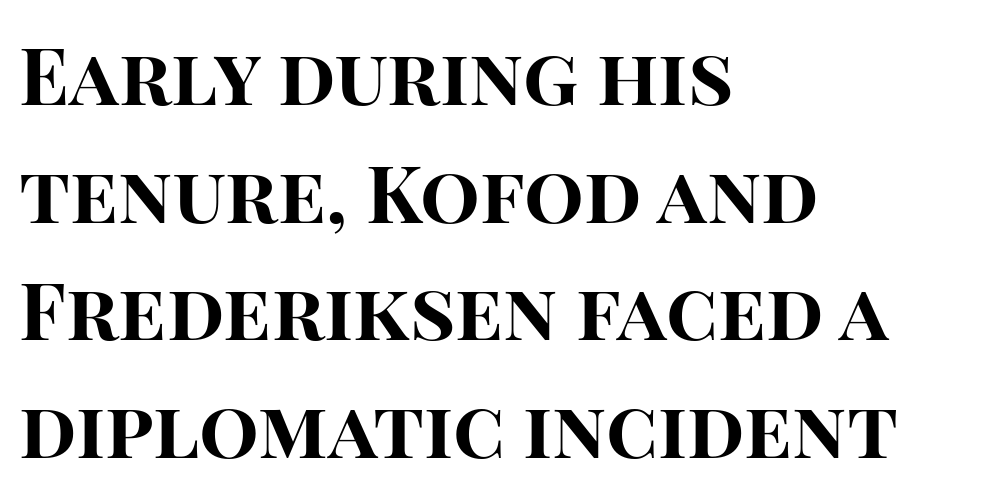
The image shows 79 px bold sans-serif type, upright; set left-aligned, normal line spacing (1.49x), normal letter spacing, not underlined; high stroke contrast and a large x-height.
